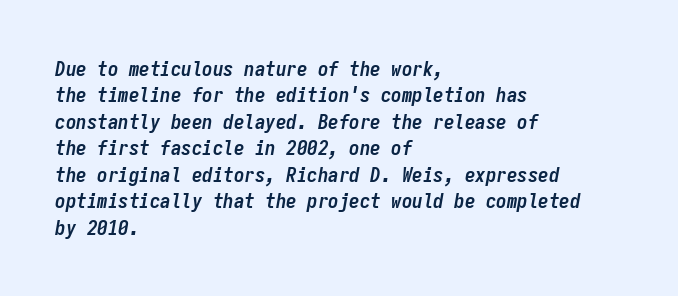
Q: Is the text bold? A: Yes.
Q: Is the text italic (slanted)? A: Yes, it leans right by about 9 degrees.
Q: Is the text underlined? A: No.
Q: How is the paragraph aligned? A: Left-aligned.
Q: Is the spacing between letters normal or unusually wide? A: Normal.
Q: Is the spacing between lines tight, normal or loose? A: Normal.
